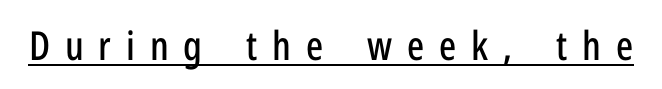
Is there any slant? The stems are plumb. I'd call this a sans setting — the letters go barefoot. The passage shown is underscored from start to finish. Short note: letters widely spaced. Varying glyph widths throughout — classic text-font behaviour.
